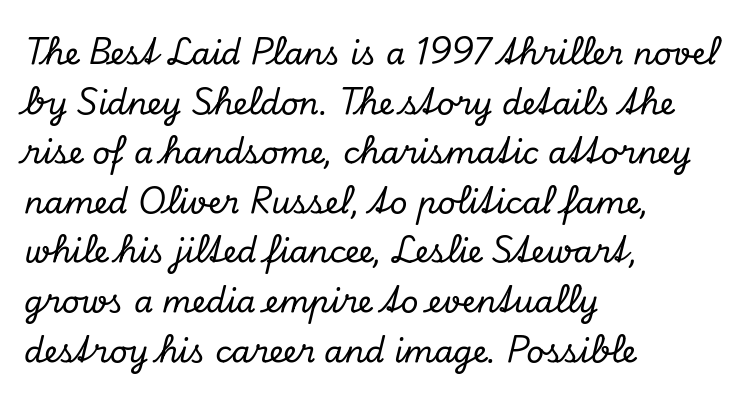
The passage is arranged the way most books set body copy — flush left. No word sits above an underline. The block of text has a typical density, with ordinary space between rows. The letters advance in unequal steps, a hallmark of proportional type. This sample uses plain, unmodified letter spacing. The rendering applies a slant to the glyphs.
